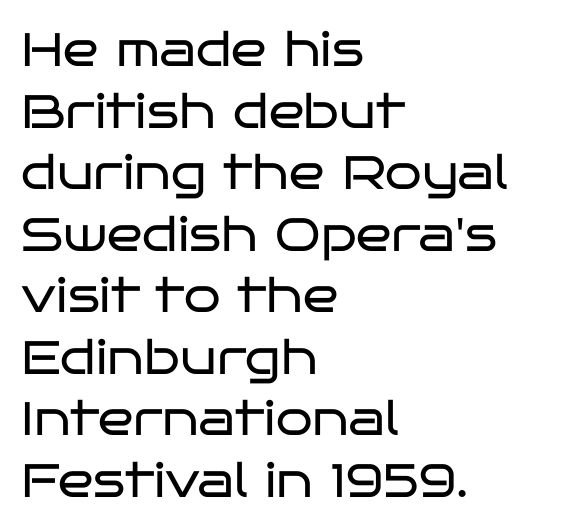
The image shows 47 px regular-weight, wide sans-serif type, upright; set left-aligned, normal line spacing (1.31x), normal letter spacing, not underlined; low stroke contrast and a large x-height.
